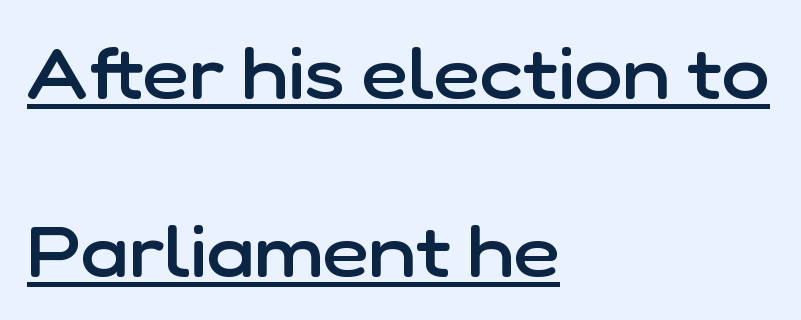
The image shows 72 px semibold sans-serif type, upright; set left-aligned, loose line spacing (2.47x), normal letter spacing, underlined; low stroke contrast and a medium x-height.
